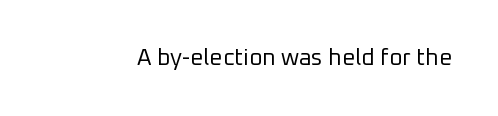
The type is set solid horizontally, with unmodified tracking. Words float on clear page, feet unadorned. A quiet, ordinary-to-light weight characterises the typeface. The type sits square on the baseline with zero lean.
